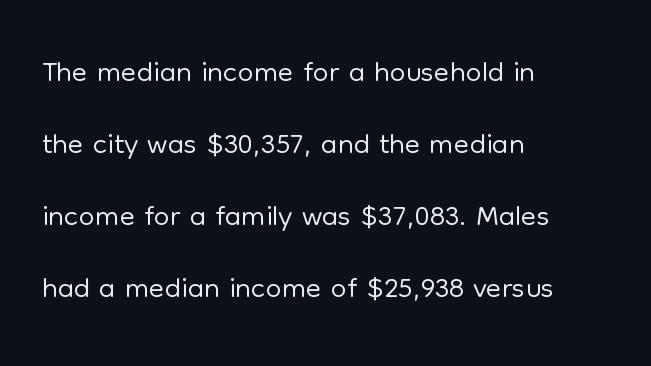
Evenly set lines give the paragraph a standard silhouette. Type without underlining. You can tell from the bare stems that sans-serif type was used. Notice how the passage keeps a crisp vertical edge on the left only. Letter spacing: default. When letters stand straight like this, we call the style roman or upright.
